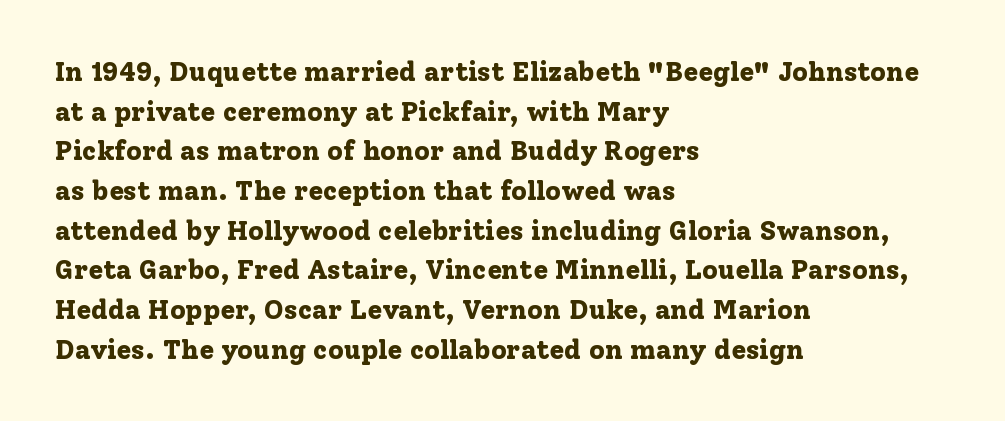
Q: Is the text bold? A: Yes.
Q: Is the text italic (slanted)? A: No, it is upright.
Q: Is the text underlined? A: No.
Q: How is the paragraph aligned? A: Left-aligned.
Q: Is the spacing between letters normal or unusually wide? A: Normal.
Q: Is the spacing between lines tight, normal or loose? A: Normal.
